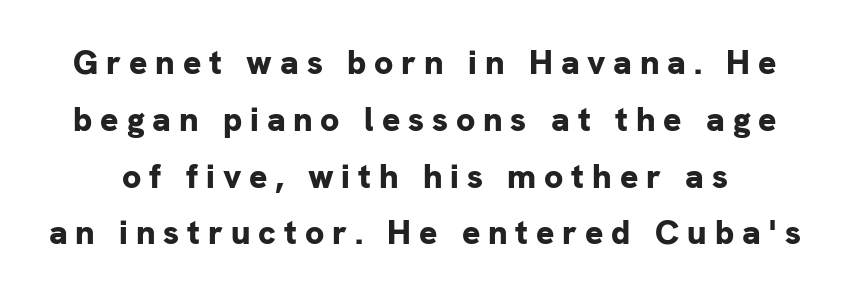
The image shows 34 px bold sans-serif type, upright; set normal line spacing (1.67x), unusually wide letter spacing (+0.23 em), not underlined; low stroke contrast and a medium x-height.
